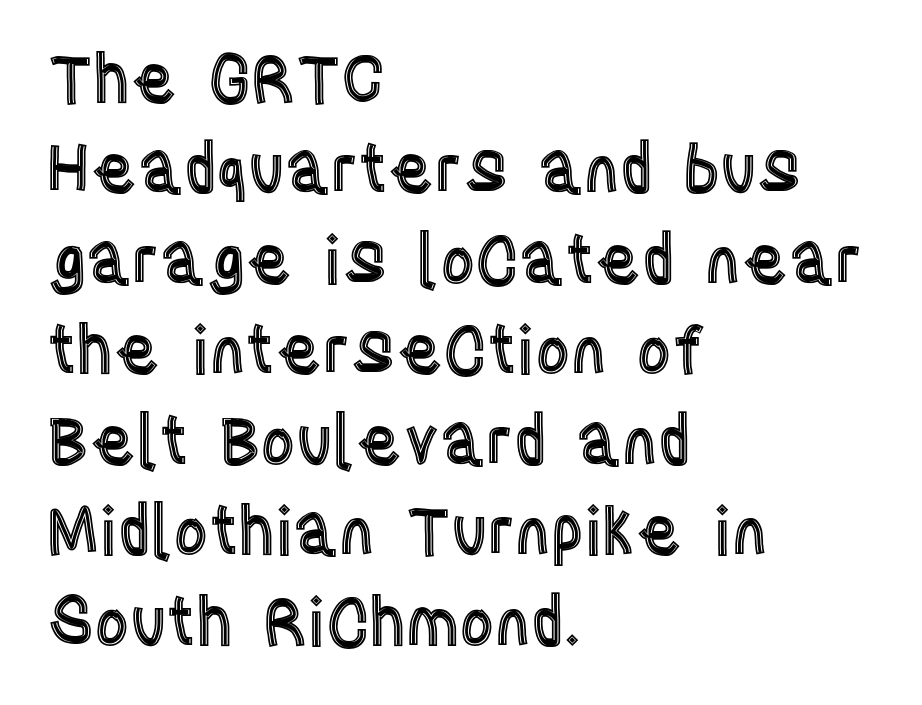
The gap between lines stays unmarked. Line starts are locked; line ends wander. Posture: vertical. A normal amount of white space separates one row of letters from the next.
